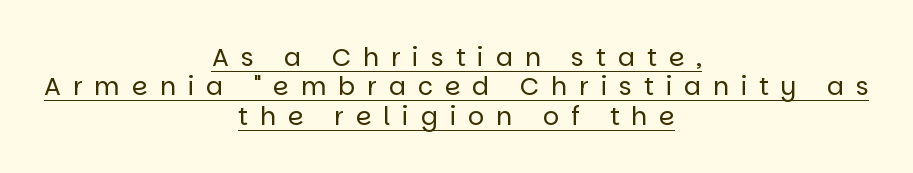
The image shows 25 px text type, upright; set centered, line spacing 1.18x, unusually wide letter spacing (+0.48 em), underlined.
